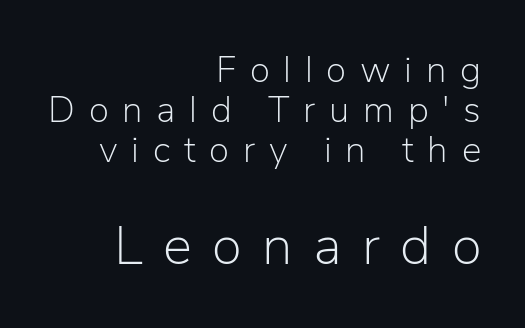
The image shows 55 px light sans-serif type, upright; set right-aligned, tight line spacing (1.08x), unusually wide letter spacing (+0.37 em), not underlined; the second (bottom) block is 1.49x larger; low stroke contrast and a medium x-height.
